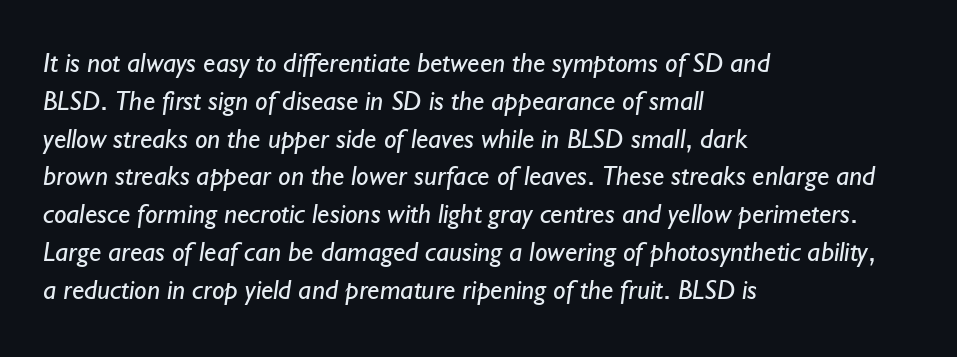
Q: Is the text bold? A: No.
Q: Is the typeface a serif or a sans-serif typeface? A: Sans-serif.
Q: Is the text underlined? A: No.
Q: How is the paragraph aligned? A: Left-aligned.
Q: Is the spacing between letters normal or unusually wide? A: Normal.
Q: Is the spacing between lines tight, normal or loose? A: Normal.
Q: Width (condensed, normal, or wide)? A: Normal.
Q: Stroke contrast? A: Low.
Q: x-height? A: Small.
Q: Monospaced? A: No.
